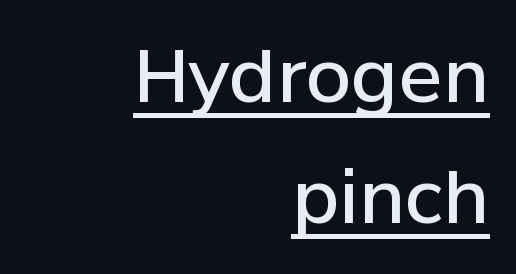
Do the letters lean? They stand straight. Caption: lettering with a line underneath. Regarding serifs, this sample does without them. Successive baselines arrive at the customary interval.
